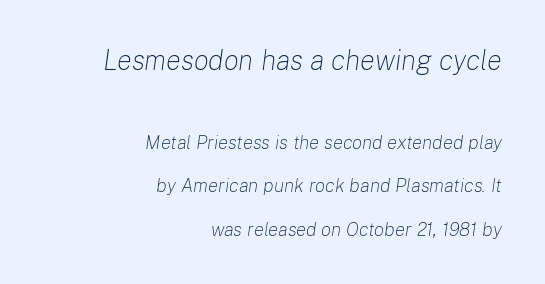
Q: Is the text bold? A: No.
Q: Is the text italic (slanted)? A: Yes, it leans right by about 8 degrees.
Q: Is the text underlined? A: No.
Q: How is the paragraph aligned? A: Right-aligned.
Q: Is the spacing between letters normal or unusually wide? A: Normal.
Q: Is the spacing between lines tight, normal or loose? A: Loose.
Q: Which block of text is set in a larger size, the first (top) or the second (bottom)? A: The first (top) one.
Q: Width (condensed, normal, or wide)? A: Normal.
Q: Stroke contrast? A: Low.
Q: x-height? A: Medium.
Q: Monospaced? A: No.
